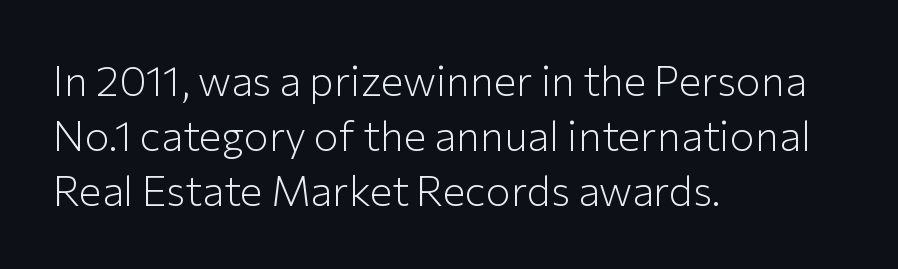
Think of a printed novel: that variable character pitch is what you see here. Successive baselines arrive at the customary interval. The face looks like a standard text weight, possibly lighter. These lines stack with their left ends in a neat column. The zone under the glyphs is completely vacant.
